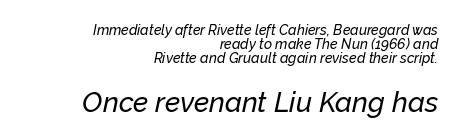
{"italic": "yes", "lean": "right", "slant_degrees": 12, "width": "normal", "stroke_contrast": "low", "x_height": "medium", "monospaced": "no", "underline": "no", "align": "right", "line_spacing": "tight", "line_spacing_ratio": 0.99, "letter_spacing": "normal", "letter_spacing_em": 0.0, "larger_block": "second", "size_ratio": 2.0, "glyph_px": 28}
